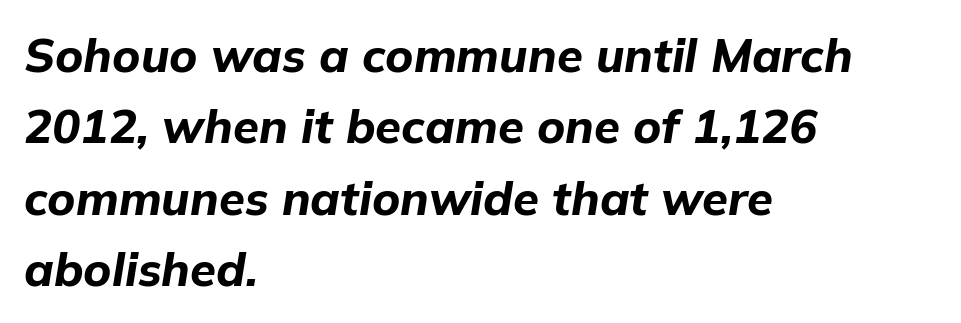
Q: Is the text bold? A: Yes.
Q: Is the text italic (slanted)? A: Yes, it leans right by about 9 degrees.
Q: Is the text underlined? A: No.
Q: How is the paragraph aligned? A: Left-aligned.
Q: Is the spacing between letters normal or unusually wide? A: Normal.
Q: Is the spacing between lines tight, normal or loose? A: Normal.
Q: Width (condensed, normal, or wide)? A: Normal.
Q: Stroke contrast? A: Low.
Q: x-height? A: Medium.
Q: Monospaced? A: No.
